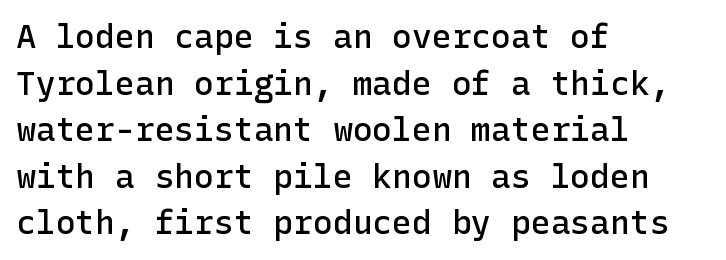
The image shows 33 px semibold sans-serif type, upright; set left-aligned, normal line spacing (1.41x), normal letter spacing, not underlined; low stroke contrast and a medium x-height.
